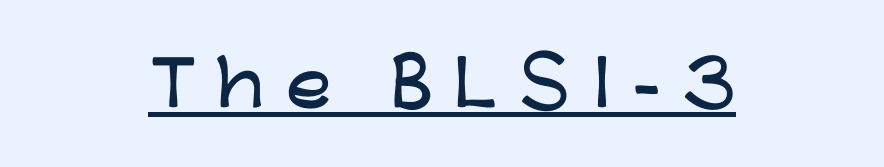
The image shows 61 px wide sans-serif type, upright; set centered, unusually wide letter spacing (+0.36 em), underlined; low stroke contrast and a medium x-height.
